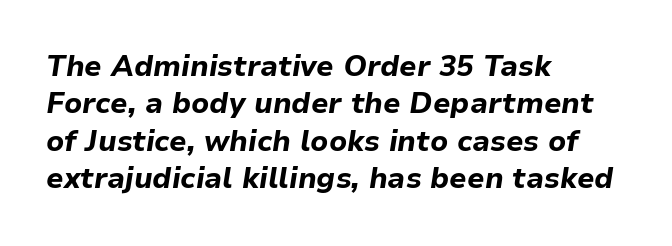
Q: Is the text bold? A: Yes.
Q: Is the text italic (slanted)? A: Yes, it leans right by about 9 degrees.
Q: Is the text underlined? A: No.
Q: How is the paragraph aligned? A: Left-aligned.
Q: Is the spacing between letters normal or unusually wide? A: Normal.
Q: Is the spacing between lines tight, normal or loose? A: Normal.
Q: Width (condensed, normal, or wide)? A: Normal.
Q: Stroke contrast? A: Low.
Q: x-height? A: Medium.
Q: Monospaced? A: No.
